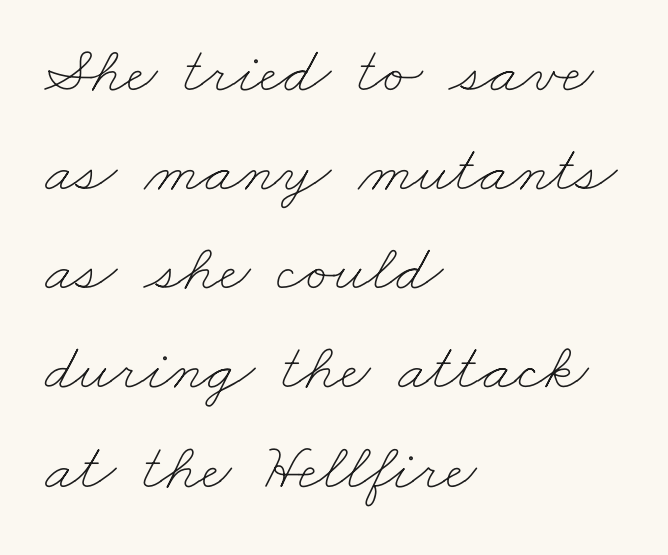
Q: Is the text bold? A: No.
Q: Is the text underlined? A: No.
Q: How is the paragraph aligned? A: Left-aligned.
Q: Is the spacing between letters normal or unusually wide? A: Normal.
Q: Is the spacing between lines tight, normal or loose? A: Normal.
Q: Width (condensed, normal, or wide)? A: Wide.
Q: Stroke contrast? A: Low.
Q: x-height? A: Small.
Q: Monospaced? A: No.
